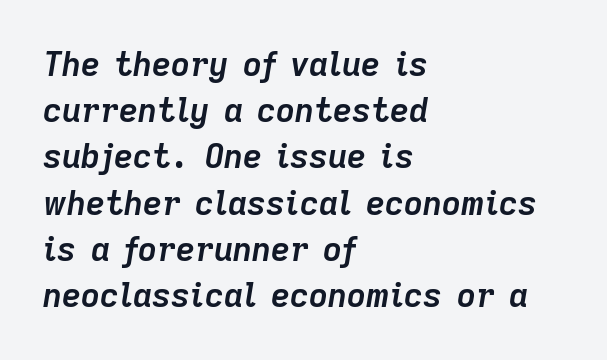
Q: Is the text bold? A: Yes.
Q: Is the text italic (slanted)? A: Yes, it leans right by about 9 degrees.
Q: Is the text underlined? A: No.
Q: How is the paragraph aligned? A: Left-aligned.
Q: Is the spacing between letters normal or unusually wide? A: Normal.
Q: Is the spacing between lines tight, normal or loose? A: Normal.
Q: Width (condensed, normal, or wide)? A: Normal.
Q: Stroke contrast? A: Low.
Q: x-height? A: Medium.
Q: Monospaced? A: No.
